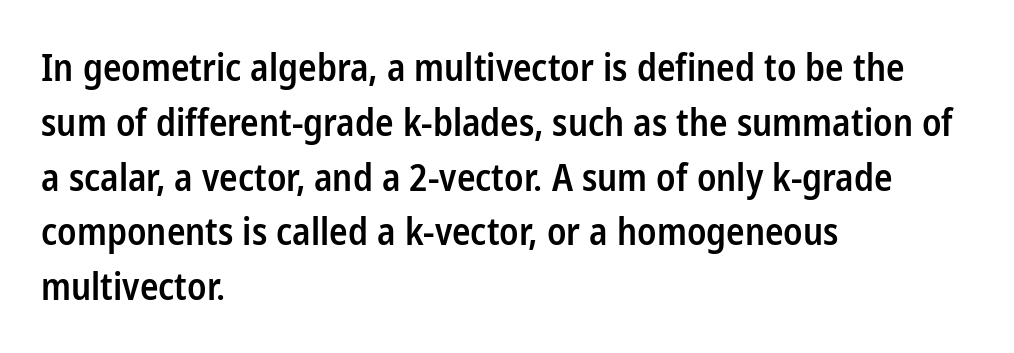
{"serif": "no", "italic": "no", "bold": "semi", "weight": "semibold", "width": "condensed", "stroke_contrast": "low", "x_height": "medium", "monospaced": "no", "underline": "no", "align": "left", "line_spacing": "normal", "line_spacing_ratio": 1.48, "letter_spacing": "normal", "letter_spacing_em": 0.0, "glyph_px": 37}
